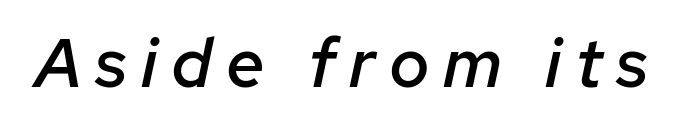
Q: Is the text bold? A: Semi-bold.
Q: Is the text italic (slanted)? A: Yes, it leans right by about 12 degrees.
Q: Is the text underlined? A: No.
Q: Is the spacing between letters normal or unusually wide? A: Unusually wide.
Q: Width (condensed, normal, or wide)? A: Normal.
Q: Stroke contrast? A: Low.
Q: x-height? A: Medium.
Q: Monospaced? A: No.
